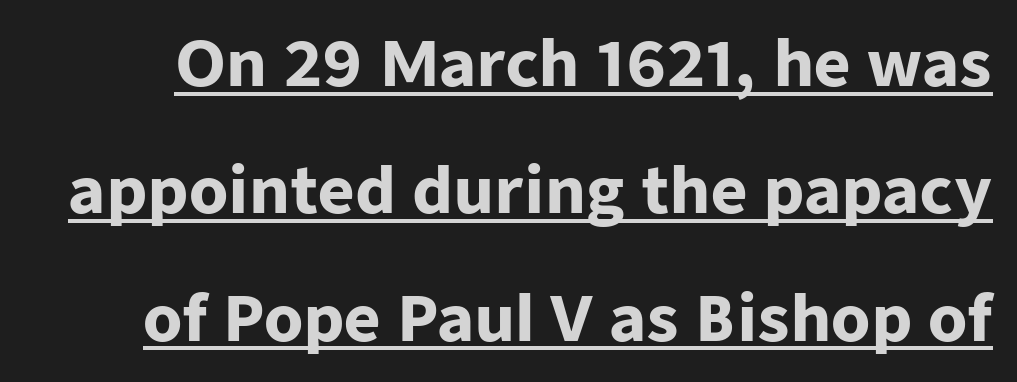
The glyphs have the mass of a bold cut. Is there much room between lines? Yes — plenty of vertical air separates them. Style check: upright. Note: no serifs on the glyphs. Here the designer chose a conventional face with non-uniform glyph widths. Underline: present.
